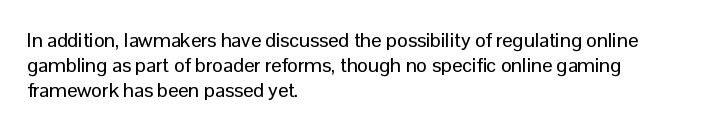
Q: Is the text italic (slanted)? A: No, it is upright.
Q: Is the text underlined? A: No.
Q: How is the paragraph aligned? A: Left-aligned.
Q: Is the spacing between letters normal or unusually wide? A: Normal.
Q: Is the spacing between lines tight, normal or loose? A: Normal.
